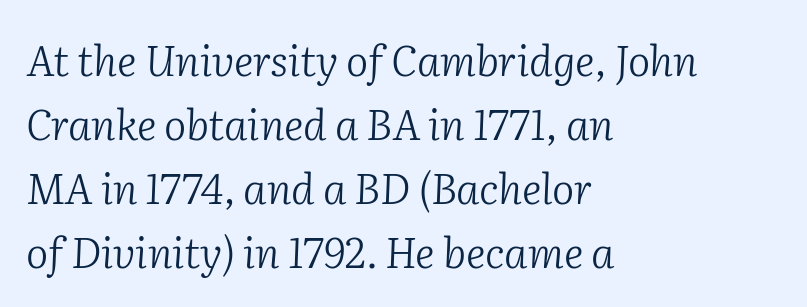
{"serif": "yes", "italic": "yes", "lean": "right", "slant_degrees": 2, "bold": "no", "weight": "light", "width": "normal", "stroke_contrast": "low", "x_height": "medium", "monospaced": "no", "underline": "no", "align": "left", "line_spacing": "normal", "line_spacing_ratio": 1.52, "letter_spacing": "normal", "letter_spacing_em": 0.0, "glyph_px": 42}
